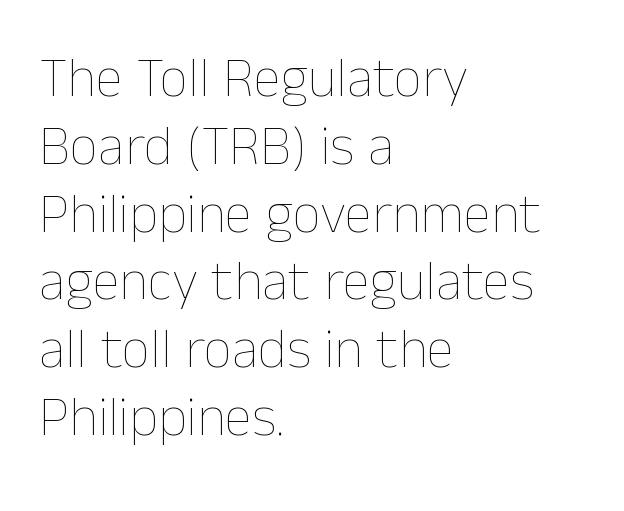
The image shows 56 px thin type, upright; set left-aligned, line spacing 1.21x, normal letter spacing, not underlined; low stroke contrast and a medium x-height.
